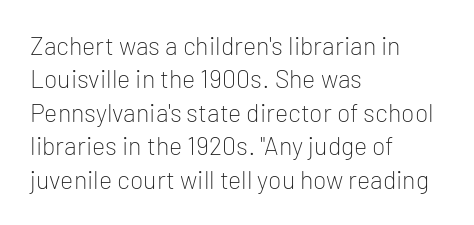
{"italic": "no", "bold": "no", "underline": "no", "align": "left", "line_spacing": "normal", "line_spacing_ratio": 1.34, "letter_spacing": "normal", "letter_spacing_em": 0.0, "glyph_px": 25}
